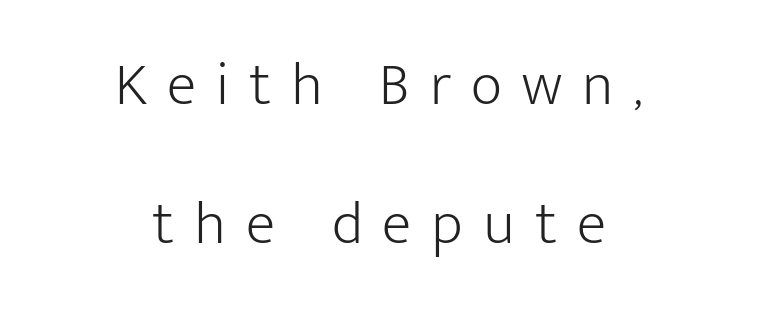
The image shows 61 px light sans-serif type, upright; set centered, loose line spacing (2.28x), unusually wide letter spacing (+0.33 em), not underlined; low stroke contrast and a medium x-height.
